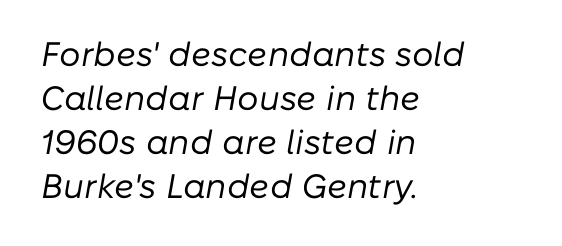
{"italic": "yes", "lean": "right", "slant_degrees": 10, "bold": "no", "weight": "regular", "width": "normal", "stroke_contrast": "low", "x_height": "medium", "monospaced": "no", "underline": "no", "align": "left", "line_spacing": "normal", "line_spacing_ratio": 1.29, "letter_spacing": "normal", "letter_spacing_em": 0.0, "glyph_px": 34}
